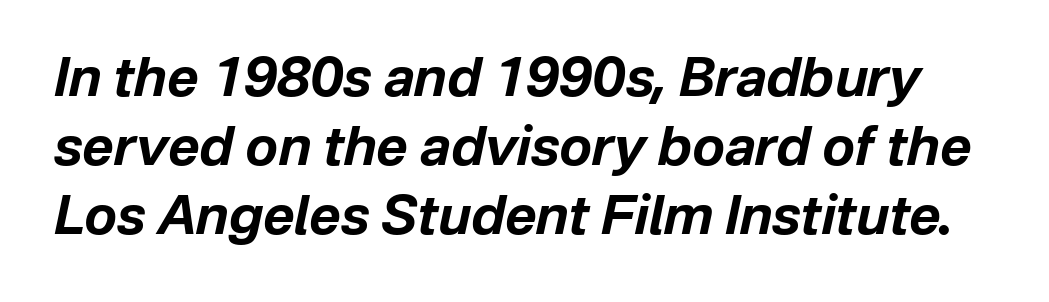
Q: Is the text bold? A: Yes.
Q: Is the text italic (slanted)? A: Yes, it leans right by about 12 degrees.
Q: Is the text underlined? A: No.
Q: Is the spacing between letters normal or unusually wide? A: Normal.
Q: Is the spacing between lines tight, normal or loose? A: Normal.
Q: Width (condensed, normal, or wide)? A: Normal.
Q: Stroke contrast? A: Low.
Q: x-height? A: Medium.
Q: Monospaced? A: No.
